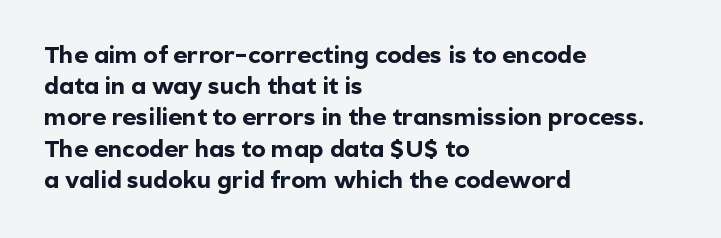
Q: Is the text bold? A: Yes.
Q: Is the text italic (slanted)? A: No, it is upright.
Q: Is the text underlined? A: No.
Q: How is the paragraph aligned? A: Left-aligned.
Q: Is the spacing between letters normal or unusually wide? A: Normal.
Q: Is the spacing between lines tight, normal or loose? A: Normal.
